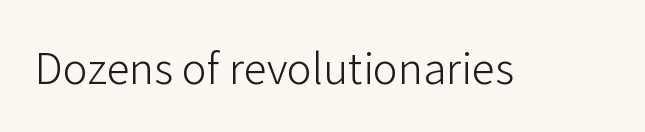
Descender tails drop into unmarked territory. The typeface chosen for these lines omits serifs. This is not heavy type; no bold has been used. Observe the ordinary spacing: letters are neighbours, not strangers. Tall strokes in this sample are plumb rather than angled.
